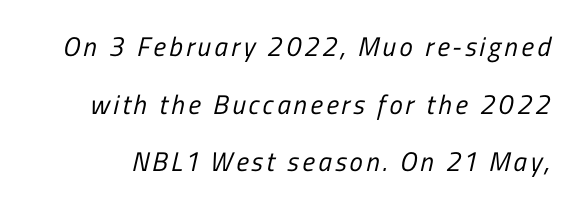
Q: Is the text bold? A: No.
Q: Is the text underlined? A: No.
Q: Is the spacing between lines tight, normal or loose? A: Loose.
